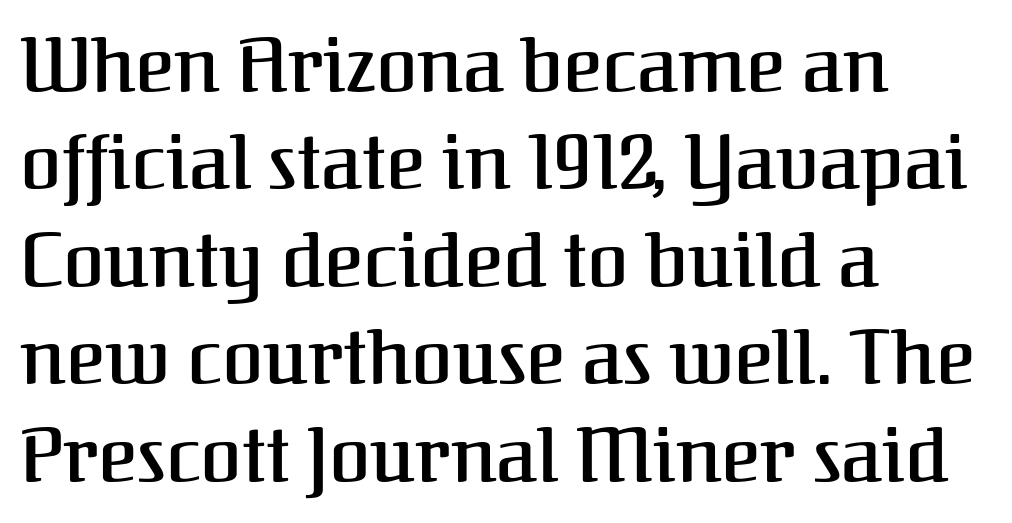
{"serif": "yes", "italic": "no", "width": "normal", "stroke_contrast": "medium", "x_height": "medium", "monospaced": "no", "underline": "no", "align": "left", "line_spacing": "normal", "line_spacing_ratio": 1.3, "letter_spacing": "normal", "letter_spacing_em": 0.0, "glyph_px": 75}
